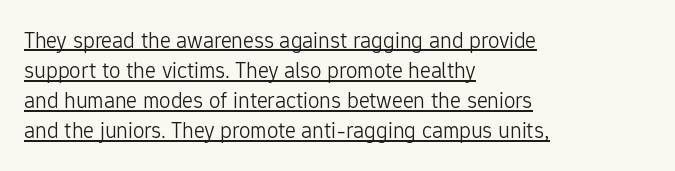
Q: Is the text bold? A: No.
Q: Is the text italic (slanted)? A: No, it is upright.
Q: Is the text underlined? A: Yes.
Q: How is the paragraph aligned? A: Left-aligned.
Q: Is the spacing between letters normal or unusually wide? A: Normal.
Q: Is the spacing between lines tight, normal or loose? A: Normal.
